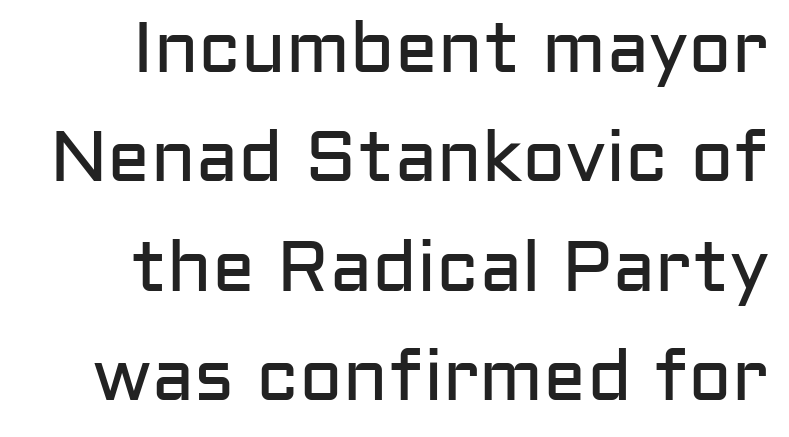
Q: Is the text bold? A: No.
Q: Is the text italic (slanted)? A: No, it is upright.
Q: Is the typeface a serif or a sans-serif typeface? A: Sans-serif.
Q: Is the text underlined? A: No.
Q: Is the spacing between letters normal or unusually wide? A: Normal.
Q: Is the spacing between lines tight, normal or loose? A: Normal.
Q: Width (condensed, normal, or wide)? A: Normal.
Q: Stroke contrast? A: Low.
Q: x-height? A: Medium.
Q: Monospaced? A: No.
